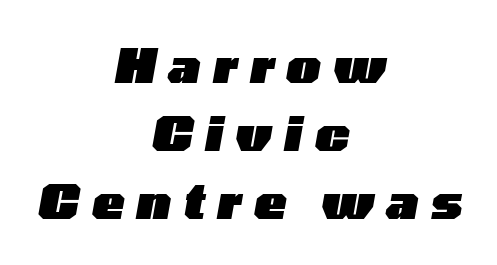
Q: Is the text bold? A: Yes.
Q: Is the text italic (slanted)? A: Yes, it leans right by about 10 degrees.
Q: Is the text underlined? A: No.
Q: How is the paragraph aligned? A: Centered.
Q: Is the spacing between letters normal or unusually wide? A: Unusually wide.
Q: Is the spacing between lines tight, normal or loose? A: Normal.
Q: Width (condensed, normal, or wide)? A: Wide.
Q: Stroke contrast? A: Low.
Q: x-height? A: Medium.
Q: Monospaced? A: No.
